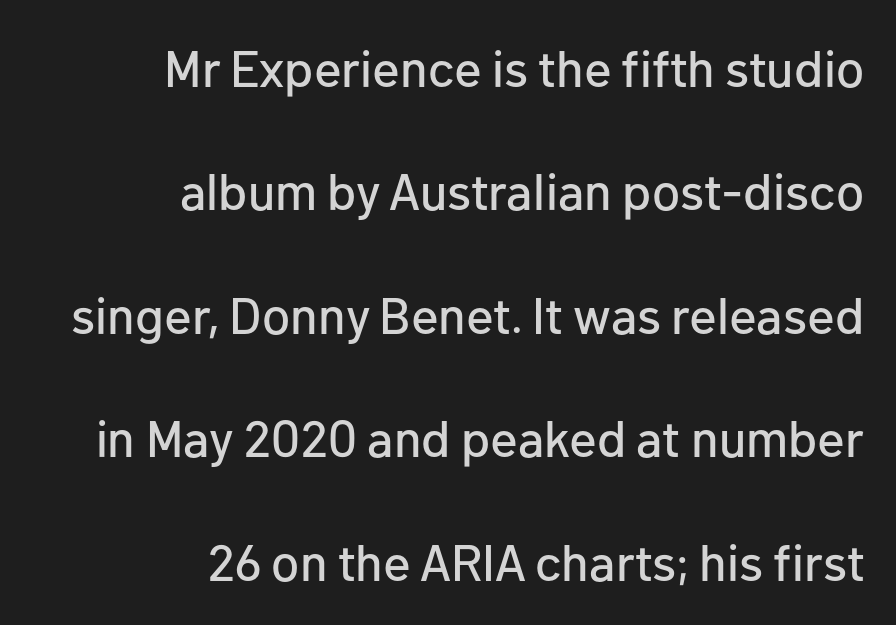
{"serif": "no", "italic": "no", "width": "normal", "stroke_contrast": "low", "x_height": "medium", "monospaced": "no", "underline": "no", "align": "right", "line_spacing": "loose", "line_spacing_ratio": 2.42, "letter_spacing": "normal", "letter_spacing_em": 0.0, "glyph_px": 51}
